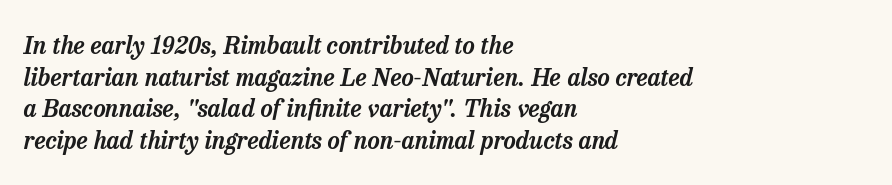
Q: Is the text italic (slanted)? A: Yes, it leans right by about 13 degrees.
Q: Is the text underlined? A: No.
Q: How is the paragraph aligned? A: Left-aligned.
Q: Is the spacing between letters normal or unusually wide? A: Normal.
Q: Is the spacing between lines tight, normal or loose? A: Normal.
